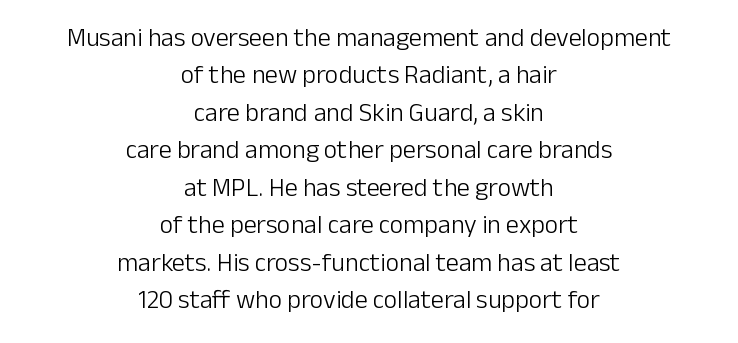
Words float on clear page, feet unadorned. The line texture is even and compact thanks to regular tracking. Stems here are at most as thick as an everyday book face. Do the letters lean? They stand straight.
